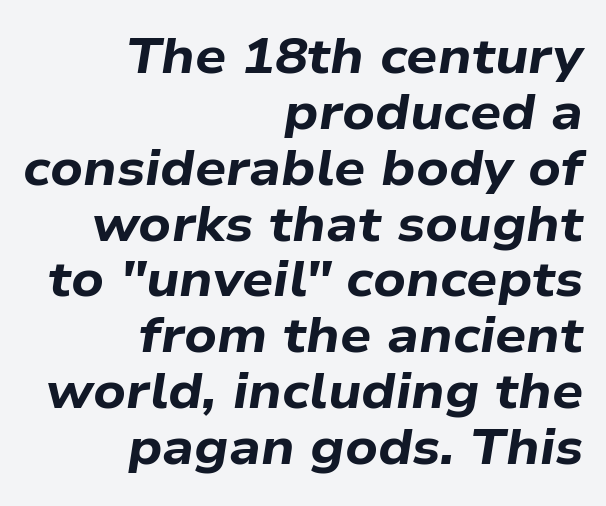
{"italic": "yes", "lean": "right", "slant_degrees": 9, "bold": "yes", "weight": "bold", "width": "wide", "stroke_contrast": "low", "x_height": "medium", "monospaced": "no", "underline": "no", "align": "right", "line_spacing": "tight", "line_spacing_ratio": 1.14, "letter_spacing": "normal", "letter_spacing_em": 0.0, "glyph_px": 49}
